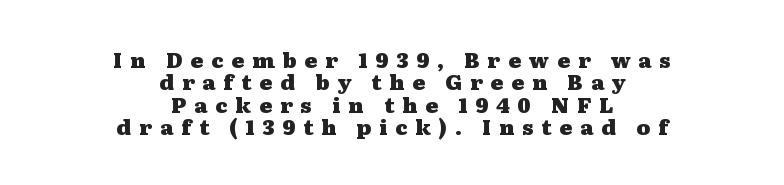
A typesetter would call this heavily tracked-out type. Typographic density is high because the face is bold. This rendering uses center alignment, leaving both contours irregular but symmetric. This rendering features lettering with no underline. Leading: reduced. Italic: no, the glyphs are upright roman.
